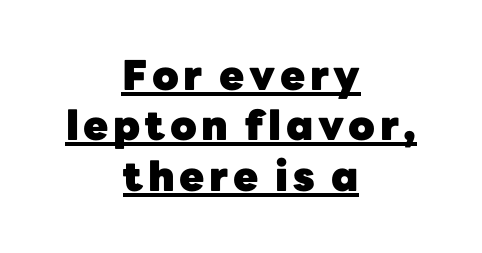
{"serif": "no", "italic": "no", "bold": "yes", "weight": "heavy", "width": "normal", "stroke_contrast": "low", "x_height": "medium", "monospaced": "no", "underline": "yes", "align": "center", "line_spacing_ratio": 1.23, "glyph_px": 41}
